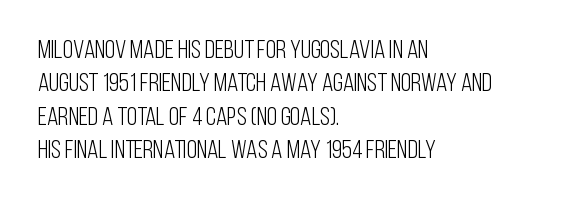
Q: Is the text bold? A: No.
Q: Is the text italic (slanted)? A: No, it is upright.
Q: Is the text underlined? A: No.
Q: How is the paragraph aligned? A: Left-aligned.
Q: Is the spacing between letters normal or unusually wide? A: Normal.
Q: Is the spacing between lines tight, normal or loose? A: Normal.
